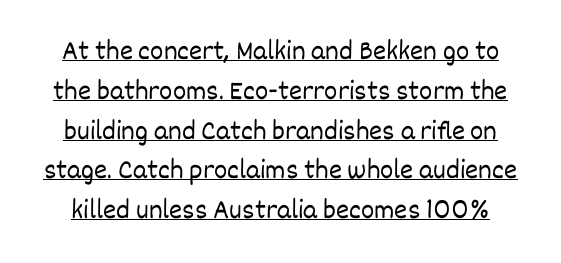
The image shows 28 px light type, upright; set normal line spacing (1.42x), normal letter spacing, underlined; low stroke contrast and a large x-height.
